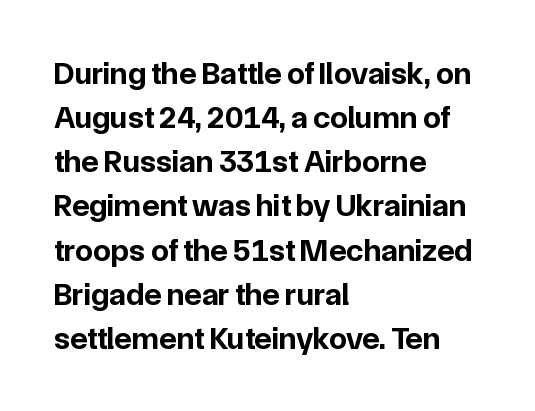
The line texture is even and compact thanks to regular tracking. Pretty heavy lettering here — definitely bold. These lines are rendered in a variable-pitch font. In terms of letterform style, serifs are entirely absent.
